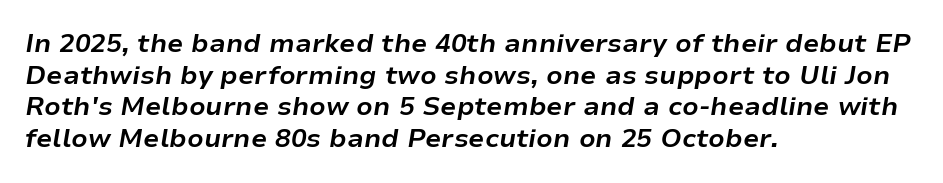
{"italic": "yes", "lean": "right", "slant_degrees": 9, "bold": "yes", "underline": "no", "align": "left", "line_spacing_ratio": 1.22, "letter_spacing": "normal", "letter_spacing_em": 0.0, "glyph_px": 26}
